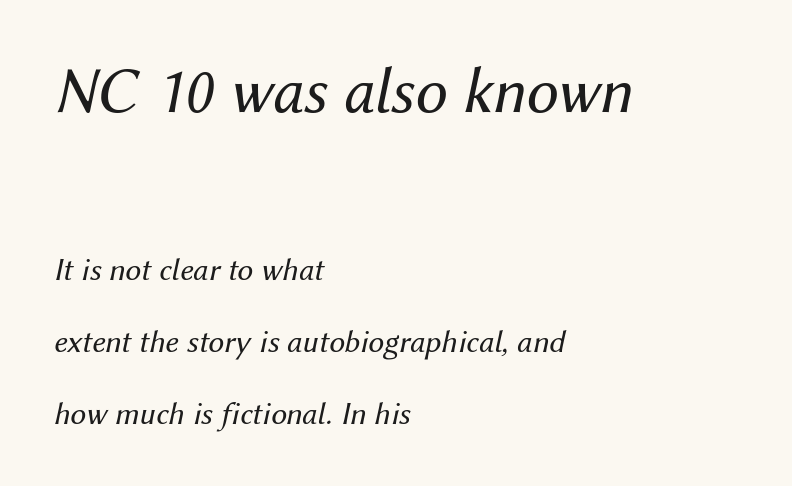
{"italic": "yes", "lean": "right", "slant_degrees": 12, "bold": "no", "weight": "regular", "width": "normal", "stroke_contrast": "medium", "x_height": "medium", "monospaced": "no", "underline": "no", "align": "left", "line_spacing": "loose", "line_spacing_ratio": 2.25, "letter_spacing": "normal", "letter_spacing_em": 0.0, "larger_block": "first", "size_ratio": 2.03, "glyph_px": 65}
